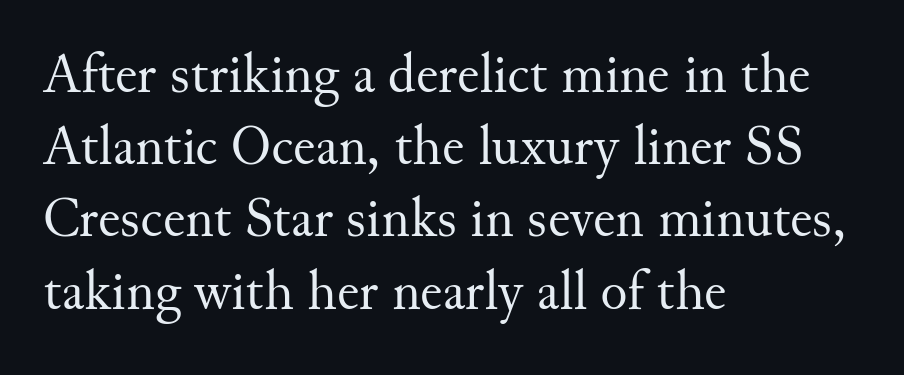
{"serif": "yes", "italic": "no", "bold": "no", "weight": "regular", "width": "normal", "stroke_contrast": "medium", "x_height": "small", "monospaced": "no", "underline": "no", "align": "left", "line_spacing": "normal", "line_spacing_ratio": 1.29, "letter_spacing": "normal", "letter_spacing_em": 0.0, "glyph_px": 56}
